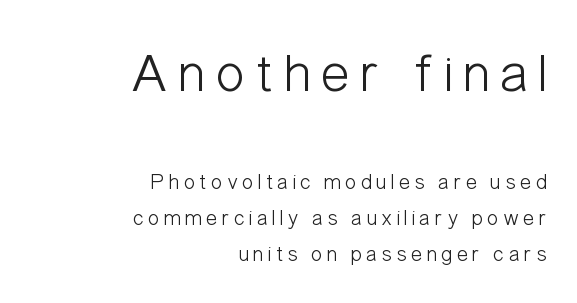
Q: Is the text bold? A: No.
Q: Is the text italic (slanted)? A: No, it is upright.
Q: Is the typeface a serif or a sans-serif typeface? A: Sans-serif.
Q: Is the text underlined? A: No.
Q: How is the paragraph aligned? A: Right-aligned.
Q: Is the spacing between lines tight, normal or loose? A: Normal.
Q: Which block of text is set in a larger size, the first (top) or the second (bottom)? A: The first (top) one.
Q: Width (condensed, normal, or wide)? A: Condensed.
Q: Stroke contrast? A: Low.
Q: x-height? A: Medium.
Q: Monospaced? A: No.
